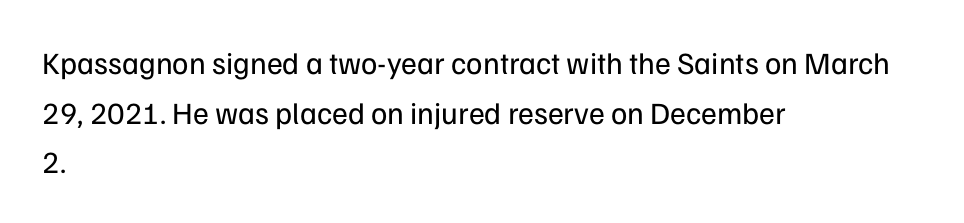
The image shows 31 px regular-weight sans-serif type, upright; set left-aligned, normal line spacing (1.6x), normal letter spacing, not underlined; low stroke contrast and a medium x-height.
